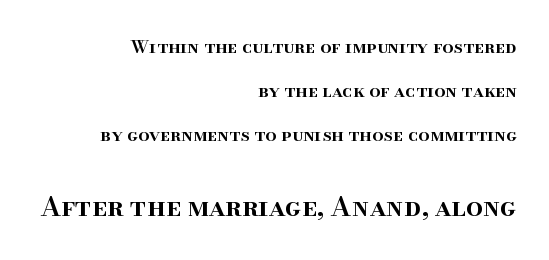
The image shows 27 px text type, upright; set right-aligned, loose line spacing (2.44x), normal letter spacing, not underlined; the second (bottom) block is 1.5x larger.
